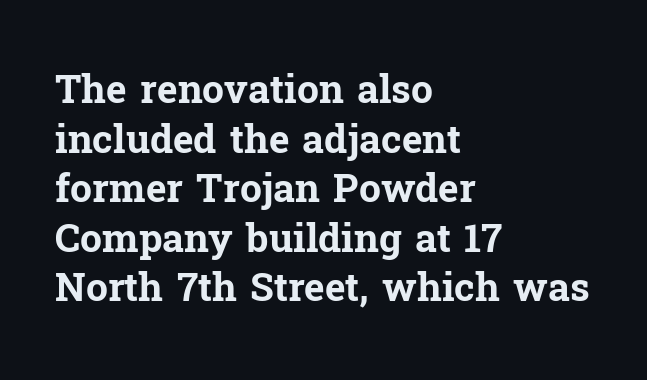
{"serif": "yes", "italic": "no", "bold": "yes", "weight": "bold", "width": "normal", "stroke_contrast": "low", "x_height": "medium", "monospaced": "no", "underline": "no", "align": "left", "line_spacing": "normal", "line_spacing_ratio": 1.27, "letter_spacing": "normal", "letter_spacing_em": 0.0, "glyph_px": 39}
